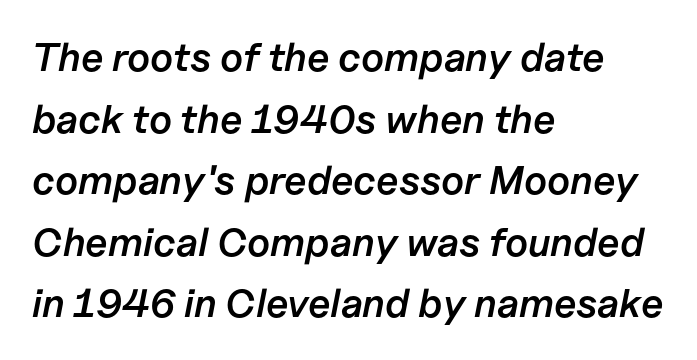
Casual observation: everything's shoved over to the left. Look at the stroke-to-counter ratio: somewhat heavy, a semibold. Each row of text sits above clean, open space. The specimen reads as italic at a glance.
